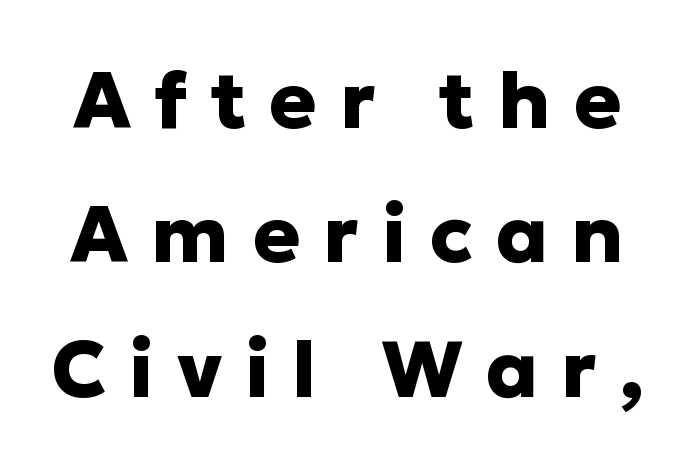
The image shows 79 px heavy sans-serif type, upright; set normal line spacing (1.7x), unusually wide letter spacing (+0.29 em), not underlined; low stroke contrast and a medium x-height.
